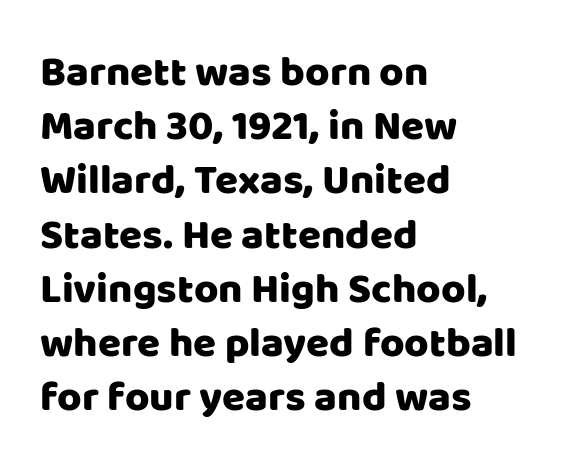
The letters sit at their default tracking, neither squeezed nor spread. The rows are spaced the way most documents space them. The type sits square on the baseline with zero lean. Teacher's note: observe the even left margin — that is flush-left alignment. Varying glyph widths throughout — classic text-font behaviour. The face used here is a sans, in the tradition of grotesques and geometrics.
